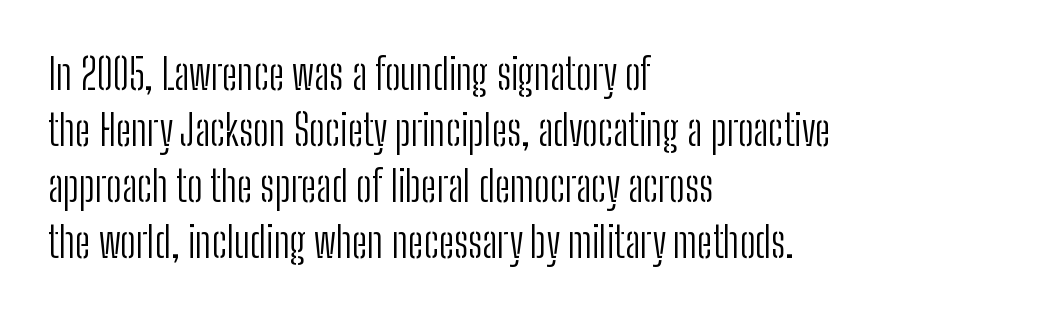
These lines are rendered in a variable-pitch font. These lines are set flush left with a ragged right edge. A light-to-regular cut is what we see here. Each word holds together tightly as a unit, with standard inter-letter gaps. A typesetter would mark this as roman, not italic.
